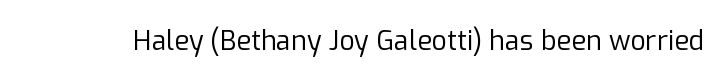
Has an underline been added? It has not. The type is set solid horizontally, with unmodified tracking. The characters are drawn with everyday or finer stroke widths. Every character sits straight up, as roman type does.
